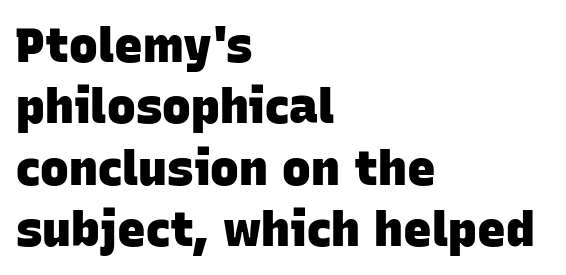
Q: Is the text bold? A: Yes.
Q: Is the typeface a serif or a sans-serif typeface? A: Sans-serif.
Q: Is the text underlined? A: No.
Q: How is the paragraph aligned? A: Left-aligned.
Q: Is the spacing between letters normal or unusually wide? A: Normal.
Q: Is the spacing between lines tight, normal or loose? A: Normal.
Q: Width (condensed, normal, or wide)? A: Normal.
Q: Stroke contrast? A: Low.
Q: x-height? A: Large.
Q: Monospaced? A: No.
